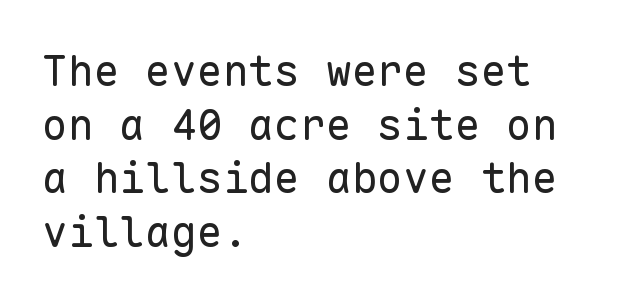
{"serif": "no", "italic": "no", "bold": "no", "weight": "regular", "width": "normal", "stroke_contrast": "low", "x_height": "medium", "monospaced": "yes", "underline": "no", "align": "left", "line_spacing": "normal", "line_spacing_ratio": 1.25, "letter_spacing": "normal", "letter_spacing_em": 0.0, "glyph_px": 43}
